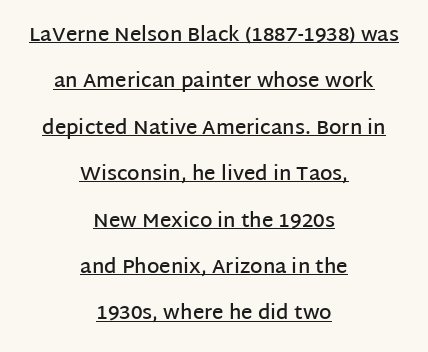
In terms of letterspacing, this is plain default setting. The letters are semibold — heavier than regular but short of a full bold. Notice the wide empty band between every row — that's loose leading. Upright lettering throughout.
